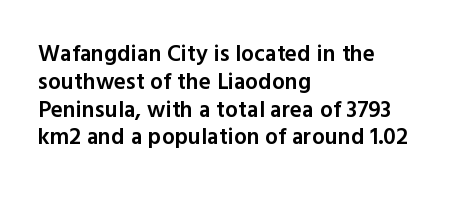
Q: Is the text bold? A: Semi-bold.
Q: Is the text italic (slanted)? A: No, it is upright.
Q: Is the text underlined? A: No.
Q: How is the paragraph aligned? A: Left-aligned.
Q: Is the spacing between letters normal or unusually wide? A: Normal.
